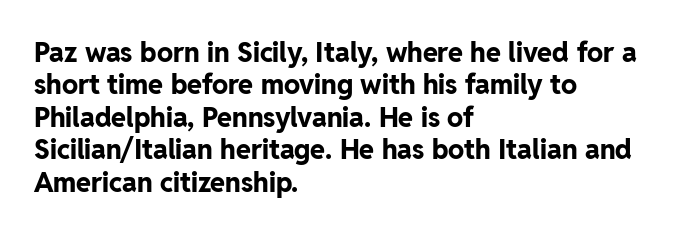
{"italic": "no", "bold": "yes", "underline": "no", "align": "left", "line_spacing_ratio": 1.2, "letter_spacing": "normal", "letter_spacing_em": 0.0, "glyph_px": 27}
